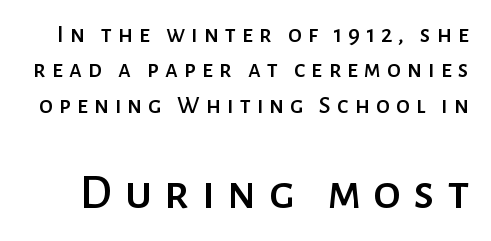
Q: Is the text italic (slanted)? A: No, it is upright.
Q: Is the typeface a serif or a sans-serif typeface? A: Sans-serif.
Q: Is the text underlined? A: No.
Q: Is the spacing between letters normal or unusually wide? A: Unusually wide.
Q: Is the spacing between lines tight, normal or loose? A: Normal.
Q: Which block of text is set in a larger size, the first (top) or the second (bottom)? A: The second (bottom) one.
Q: Width (condensed, normal, or wide)? A: Normal.
Q: Stroke contrast? A: Low.
Q: x-height? A: Medium.
Q: Monospaced? A: No.
